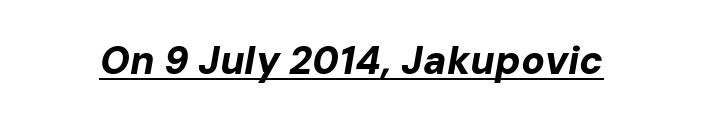
Q: Is the text bold? A: Yes.
Q: Is the text italic (slanted)? A: Yes, it leans right by about 10 degrees.
Q: Is the text underlined? A: Yes.
Q: Is the spacing between letters normal or unusually wide? A: Normal.
Q: Width (condensed, normal, or wide)? A: Normal.
Q: Stroke contrast? A: Low.
Q: x-height? A: Medium.
Q: Monospaced? A: No.
